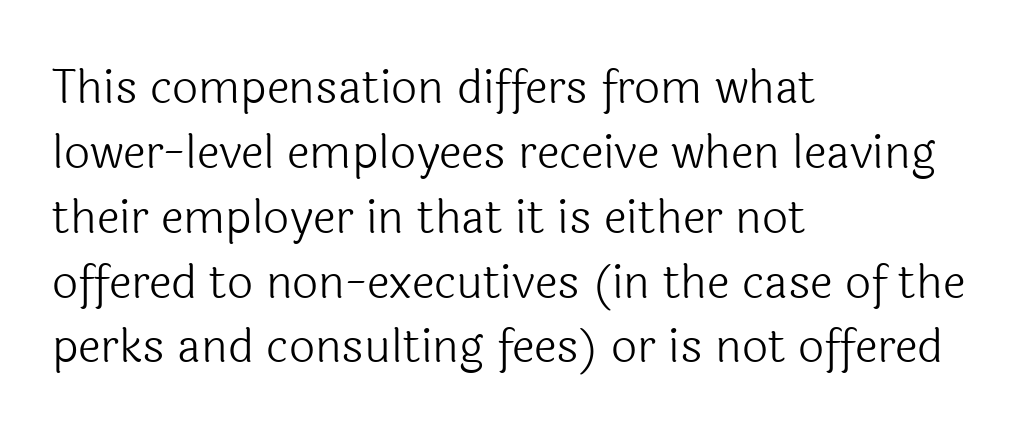
{"serif": "no", "italic": "no", "bold": "no", "weight": "light", "width": "normal", "x_height": "medium", "monospaced": "no", "underline": "no", "align": "left", "line_spacing": "normal", "line_spacing_ratio": 1.41, "letter_spacing": "normal", "letter_spacing_em": 0.0, "glyph_px": 46}
